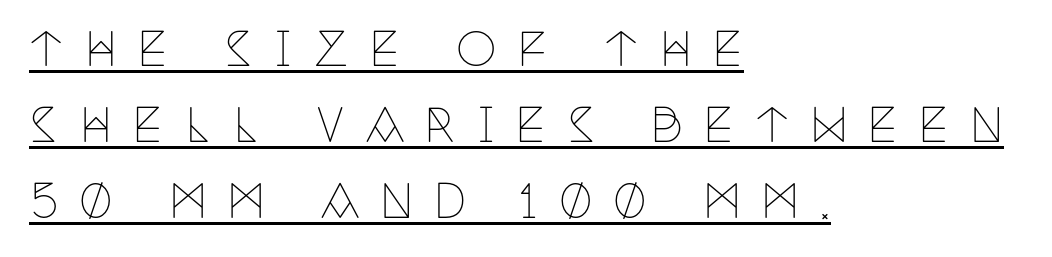
Q: Is the text bold? A: No.
Q: Is the text italic (slanted)? A: No, it is upright.
Q: Is the typeface a serif or a sans-serif typeface? A: Serif.
Q: Is the text underlined? A: Yes.
Q: How is the paragraph aligned? A: Left-aligned.
Q: Is the spacing between letters normal or unusually wide? A: Unusually wide.
Q: Is the spacing between lines tight, normal or loose? A: Normal.
Q: Width (condensed, normal, or wide)? A: Condensed.
Q: Stroke contrast? A: Low.
Q: x-height? A: Large.
Q: Monospaced? A: No.
